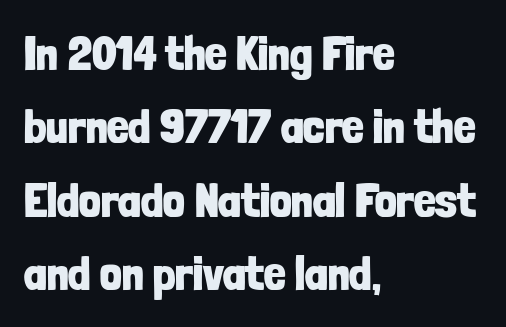
The image shows 48 px bold, condensed sans-serif type, upright; set left-aligned, normal line spacing (1.53x), normal letter spacing, not underlined; low stroke contrast and a medium x-height.
